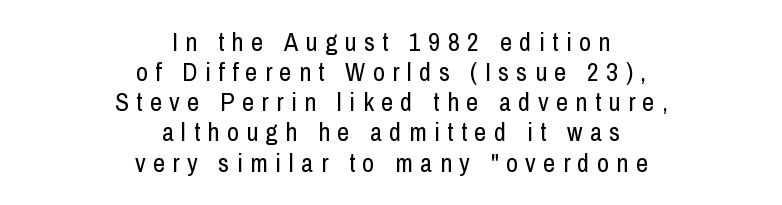
{"italic": "no", "bold": "no", "underline": "no", "align": "center", "line_spacing_ratio": 1.16, "letter_spacing": "wide", "letter_spacing_em": 0.29, "glyph_px": 26}
